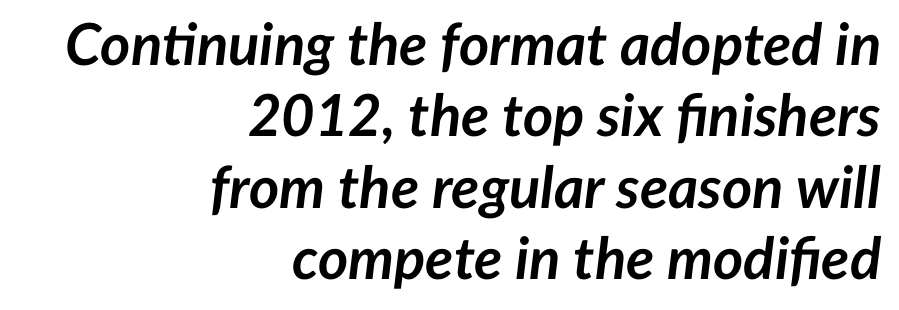
The gaps between neighbouring characters are ordinary and unremarkable. Style check: oblique. Quick note: underline off. These lines carry a lot of weight — the face is fully bold. These lines are set flush right with a ragged left edge.
